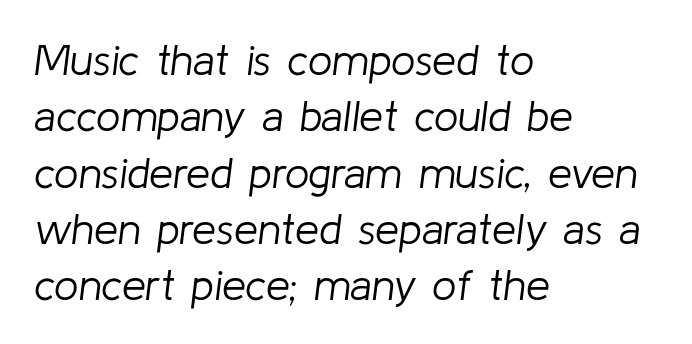
The image shows 43 px light type, italic (leaning right); set left-aligned, normal line spacing (1.31x), normal letter spacing, not underlined; low stroke contrast and a medium x-height.
